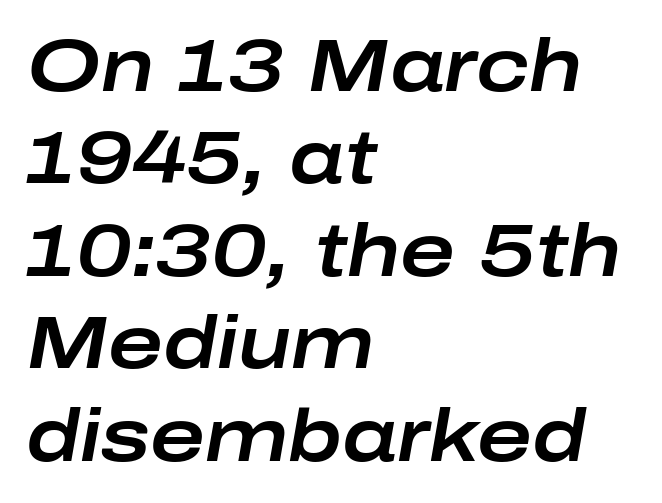
The image shows 74 px wide type, italic (leaning right); set left-aligned, normal line spacing (1.25x), normal letter spacing, not underlined; low stroke contrast and a medium x-height.
